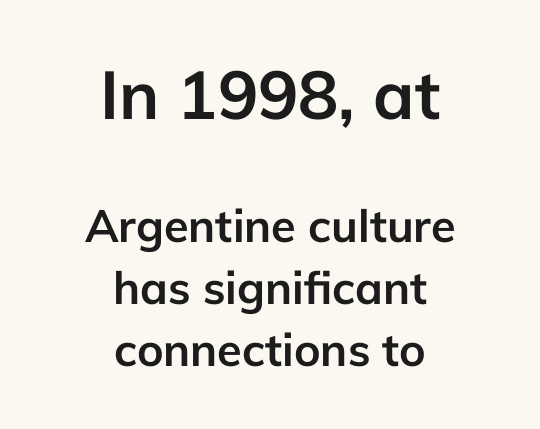
Q: Is the text bold? A: Yes.
Q: Is the text italic (slanted)? A: No, it is upright.
Q: Is the typeface a serif or a sans-serif typeface? A: Sans-serif.
Q: Is the text underlined? A: No.
Q: How is the paragraph aligned? A: Centered.
Q: Is the spacing between letters normal or unusually wide? A: Normal.
Q: Is the spacing between lines tight, normal or loose? A: Normal.
Q: Which block of text is set in a larger size, the first (top) or the second (bottom)? A: The first (top) one.
Q: Width (condensed, normal, or wide)? A: Normal.
Q: Stroke contrast? A: Low.
Q: x-height? A: Medium.
Q: Monospaced? A: No.
